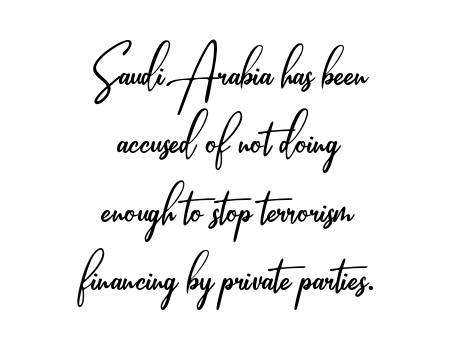
The image shows 72 px light, condensed sans-serif type; set centered, tight line spacing (0.95x), normal letter spacing, not underlined; low stroke contrast and a small x-height.
